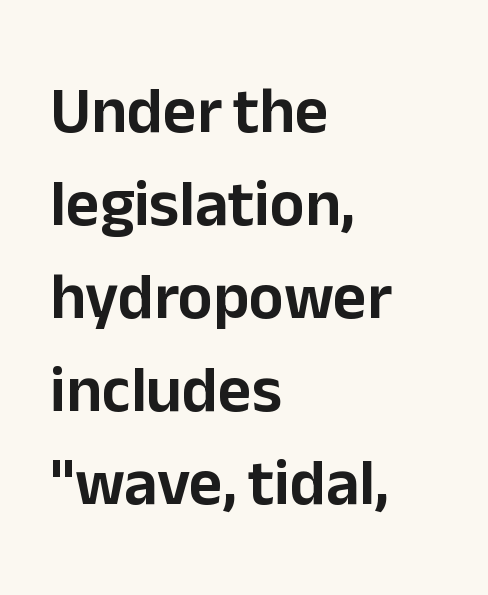
Q: Is the text italic (slanted)? A: No, it is upright.
Q: Is the typeface a serif or a sans-serif typeface? A: Sans-serif.
Q: Is the text underlined? A: No.
Q: How is the paragraph aligned? A: Left-aligned.
Q: Is the spacing between letters normal or unusually wide? A: Normal.
Q: Is the spacing between lines tight, normal or loose? A: Normal.
Q: Width (condensed, normal, or wide)? A: Normal.
Q: Stroke contrast? A: Low.
Q: x-height? A: Medium.
Q: Monospaced? A: No.
